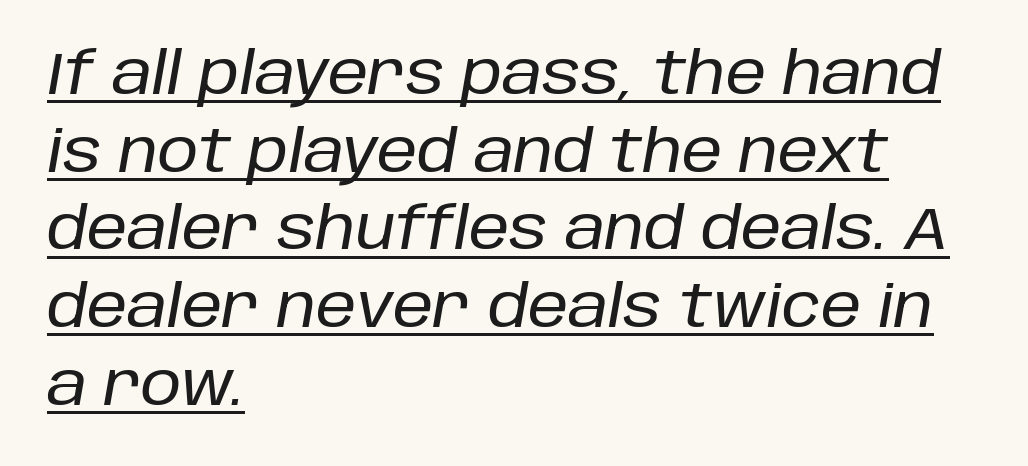
Q: Is the text italic (slanted)? A: Yes, it leans right by about 10 degrees.
Q: Is the text underlined? A: Yes.
Q: How is the paragraph aligned? A: Left-aligned.
Q: Is the spacing between letters normal or unusually wide? A: Normal.
Q: Is the spacing between lines tight, normal or loose? A: Normal.
Q: Width (condensed, normal, or wide)? A: Normal.
Q: Stroke contrast? A: Low.
Q: x-height? A: Large.
Q: Monospaced? A: No.
